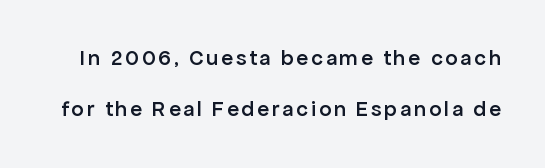
Compared with an ordinary text face, these strokes are moderately heavier — a semibold. Vertical strokes here are truly vertical. Bare-footed words on every line. Successive baselines arrive slowly, with a big drop between each.
